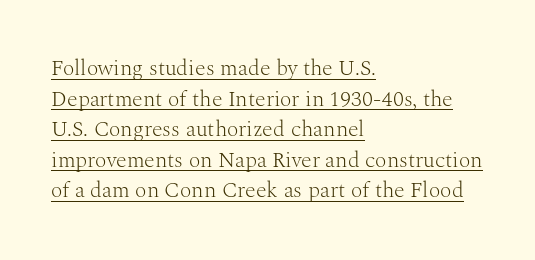
The font is comparable to plain body text, perhaps lighter. A baseline rule has been typeset under these characters. A classic flush-left, rag-right setting is used for this passage. A normal amount of white space separates one row of letters from the next. Students, note that the glyphs here touch the page at normal intervals. Italic: no, the glyphs are upright roman.
